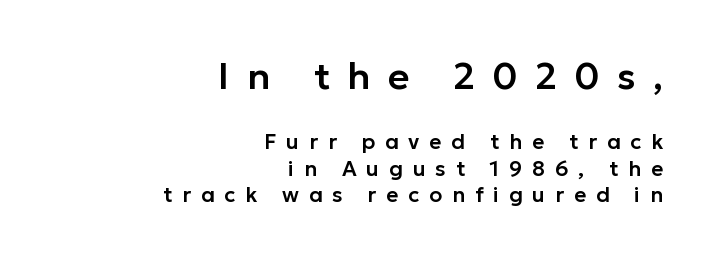
{"serif": "no", "italic": "no", "width": "normal", "stroke_contrast": "low", "x_height": "medium", "monospaced": "no", "underline": "no", "align": "right", "line_spacing": "normal", "line_spacing_ratio": 1.26, "letter_spacing": "wide", "letter_spacing_em": 0.47, "larger_block": "first", "size_ratio": 1.76, "glyph_px": 37}
